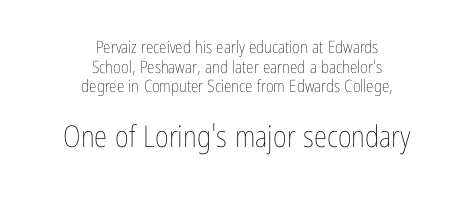
Q: Is the text bold? A: No.
Q: Is the text italic (slanted)? A: No, it is upright.
Q: Is the text underlined? A: No.
Q: How is the paragraph aligned? A: Centered.
Q: Is the spacing between letters normal or unusually wide? A: Normal.
Q: Is the spacing between lines tight, normal or loose? A: Tight.
Q: Which block of text is set in a larger size, the first (top) or the second (bottom)? A: The second (bottom) one.
Q: Width (condensed, normal, or wide)? A: Condensed.
Q: Stroke contrast? A: Low.
Q: x-height? A: Medium.
Q: Monospaced? A: No.
